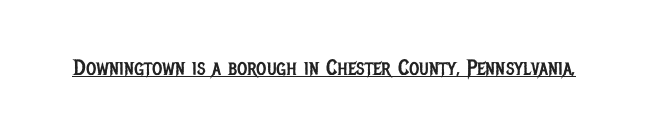
The image shows 22 px text type, upright; set normal letter spacing, underlined.
